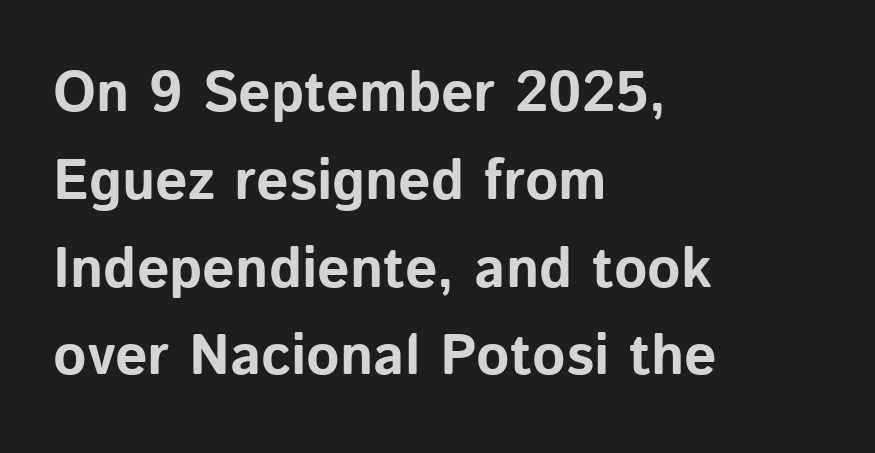
Q: Is the text bold? A: Yes.
Q: Is the text italic (slanted)? A: No, it is upright.
Q: Is the typeface a serif or a sans-serif typeface? A: Sans-serif.
Q: Is the text underlined? A: No.
Q: How is the paragraph aligned? A: Left-aligned.
Q: Is the spacing between letters normal or unusually wide? A: Normal.
Q: Is the spacing between lines tight, normal or loose? A: Normal.
Q: Width (condensed, normal, or wide)? A: Normal.
Q: Stroke contrast? A: Low.
Q: x-height? A: Medium.
Q: Monospaced? A: No.
